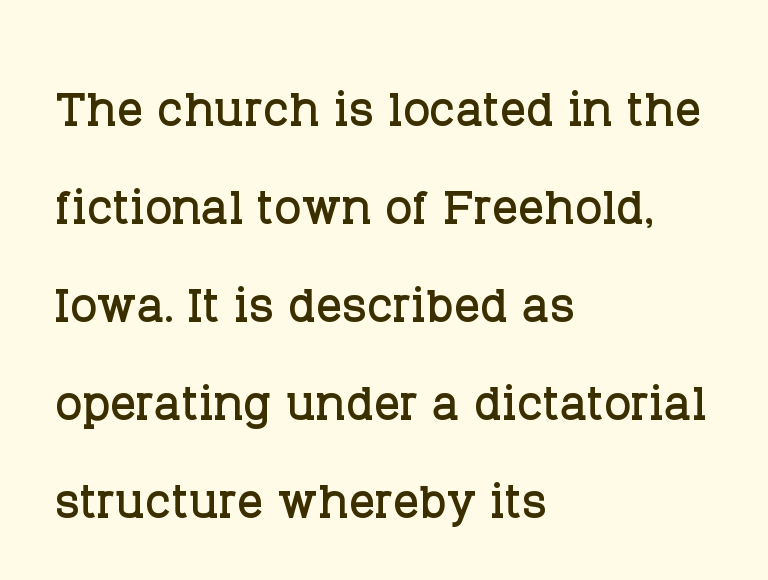
The image shows 64 px serif type, upright; set left-aligned, normal line spacing (1.53x), normal letter spacing, not underlined; low stroke contrast and a large x-height.
